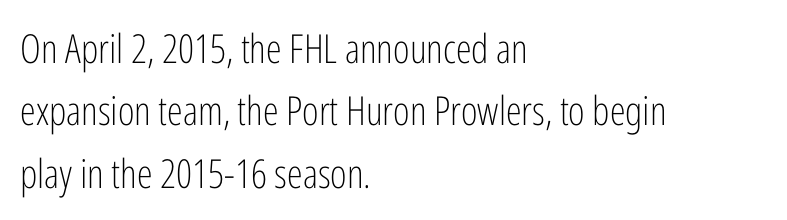
You could not count columns in this text — the font is proportionally spaced. Stroke thickness stays within the range of a standard reading face or lighter. Posture: straight, roman, zero tilt. A typesetter would call this zero additional tracking. The type family on display is of the sans-serif kind.
